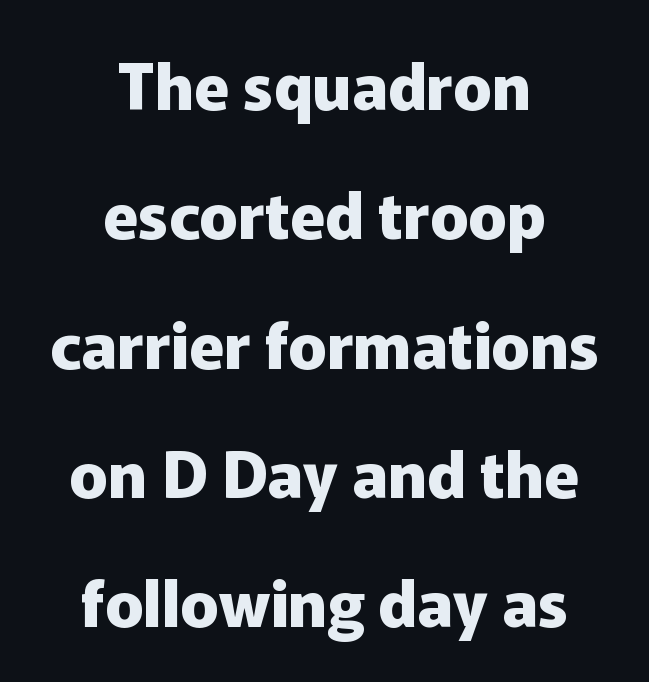
Is there much room between lines? Yes — plenty of vertical air separates them. How heavy is the stroke? Heavy — this is a bold. The line texture is even and compact thanks to regular tracking. Style check: upright.
